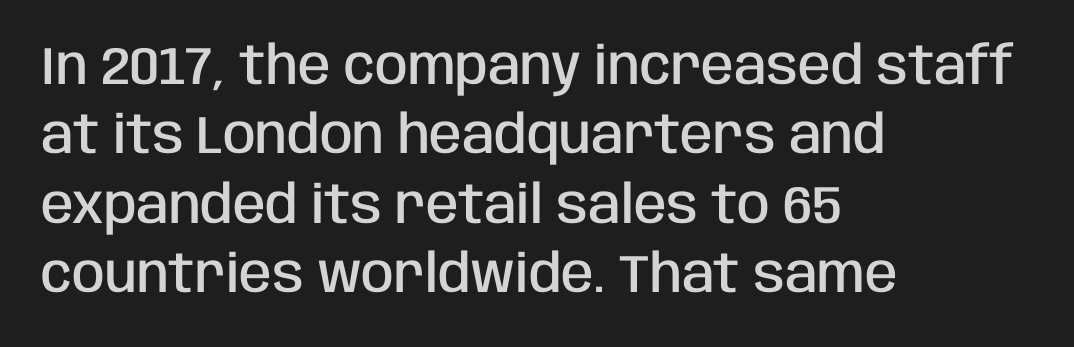
Caption: multi-line text, flush left, ragged right. Descender tails drop into unmarked territory. This block has exactly the height ordinary leading produces. This is sans-serif lettering, the kind often seen on screens and signage. Compared with typical body copy, the letter spacing here is the same. The lettering holds an erect, upright posture throughout.
